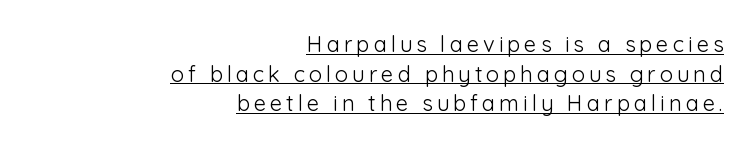
The image shows 22 px text type, upright; set right-aligned, normal line spacing (1.35x), underlined.
